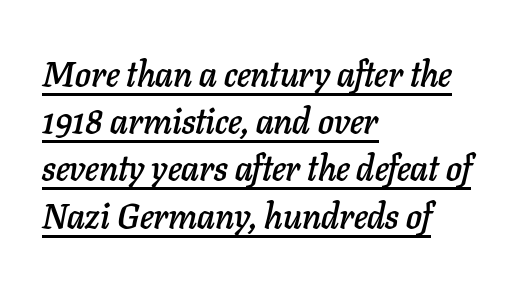
The image shows 35 px text type, italic (leaning right); set left-aligned, normal line spacing (1.35x), normal letter spacing, underlined; low stroke contrast and a medium x-height.
